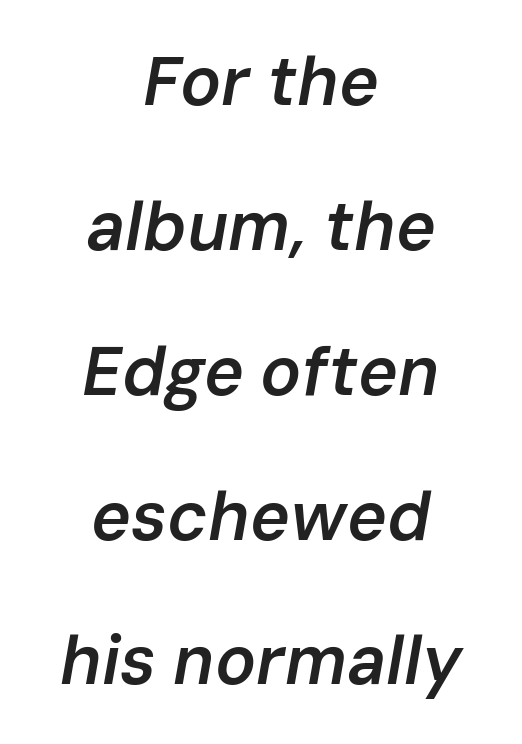
Q: Is the text bold? A: Semi-bold.
Q: Is the text italic (slanted)? A: Yes, it leans right by about 10 degrees.
Q: Is the text underlined? A: No.
Q: How is the paragraph aligned? A: Centered.
Q: Is the spacing between letters normal or unusually wide? A: Normal.
Q: Is the spacing between lines tight, normal or loose? A: Loose.
Q: Width (condensed, normal, or wide)? A: Normal.
Q: Stroke contrast? A: Low.
Q: x-height? A: Medium.
Q: Monospaced? A: No.
